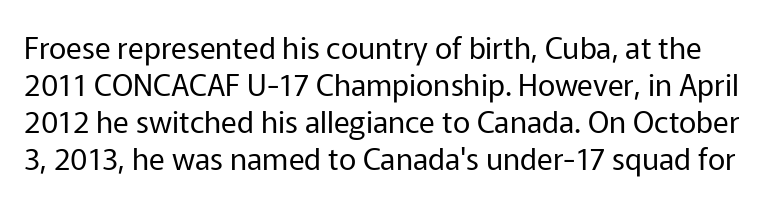
Q: Is the text bold? A: No.
Q: Is the text italic (slanted)? A: No, it is upright.
Q: Is the typeface a serif or a sans-serif typeface? A: Sans-serif.
Q: Is the text underlined? A: No.
Q: Is the spacing between letters normal or unusually wide? A: Normal.
Q: Width (condensed, normal, or wide)? A: Normal.
Q: Stroke contrast? A: Low.
Q: x-height? A: Medium.
Q: Monospaced? A: No.
